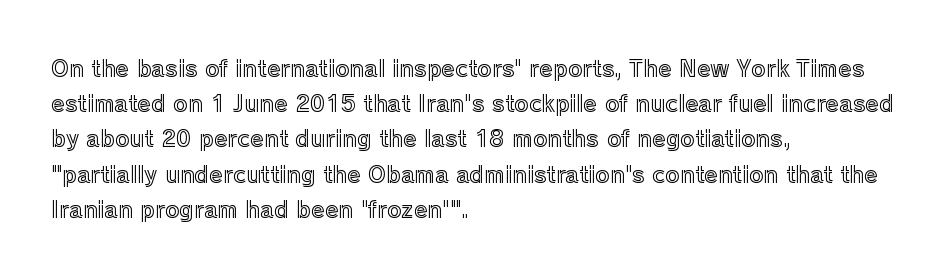
Q: Is the text italic (slanted)? A: No, it is upright.
Q: Is the text underlined? A: No.
Q: How is the paragraph aligned? A: Left-aligned.
Q: Is the spacing between letters normal or unusually wide? A: Normal.
Q: Is the spacing between lines tight, normal or loose? A: Normal.
